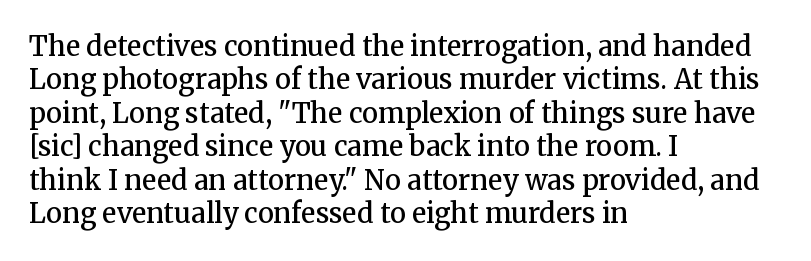
Moderately thickened strokes mark this as semibold type. A clean baseline with only descenders dipping below it. Line starts are locked; line ends wander. Honestly, the letter spacing is just normal — you wouldn't notice it. Italic? Not at all — the glyphs are vertical.
